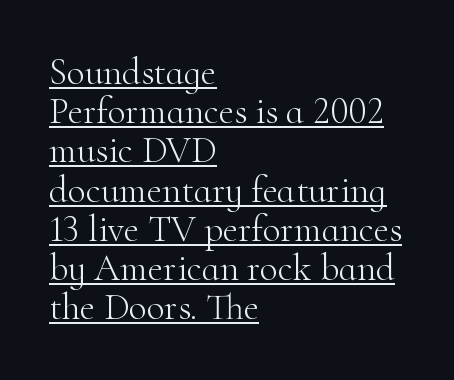
{"serif": "yes", "italic": "no", "bold": "no", "weight": "light", "width": "normal", "stroke_contrast": "high", "x_height": "small", "monospaced": "no", "underline": "yes", "align": "left", "line_spacing": "tight", "line_spacing_ratio": 1.06, "letter_spacing": "normal", "letter_spacing_em": 0.0, "glyph_px": 37}
